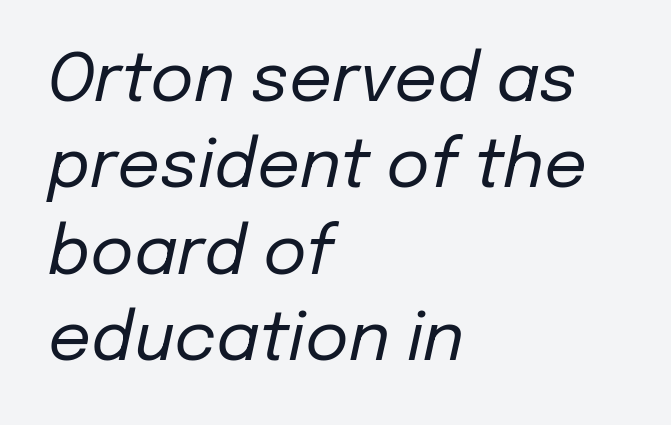
{"italic": "yes", "lean": "right", "slant_degrees": 12, "bold": "no", "weight": "regular", "width": "normal", "stroke_contrast": "low", "x_height": "medium", "monospaced": "no", "underline": "no", "align": "left", "line_spacing": "normal", "line_spacing_ratio": 1.29, "letter_spacing": "normal", "letter_spacing_em": 0.0, "glyph_px": 67}
